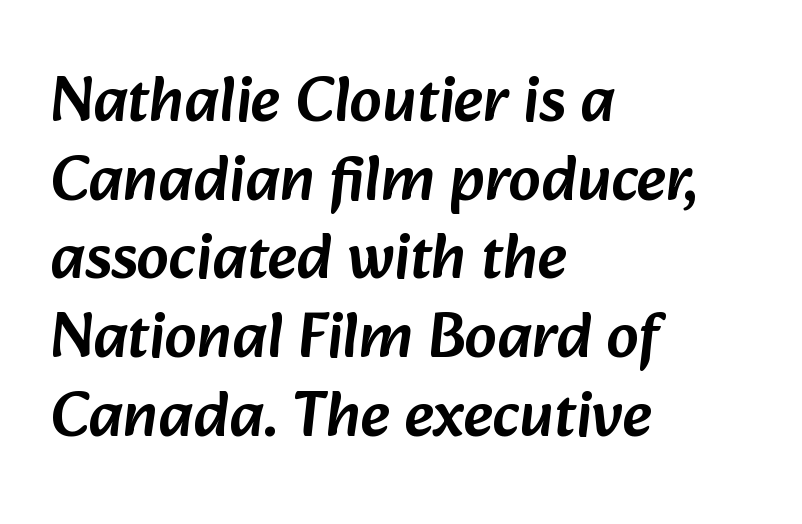
Think of a printed novel: that variable character pitch is what you see here. This is sans-serif lettering, the kind often seen on screens and signage. Type without underlining. Visually the block forms a straight wall on the left and a jagged coastline on the right.
